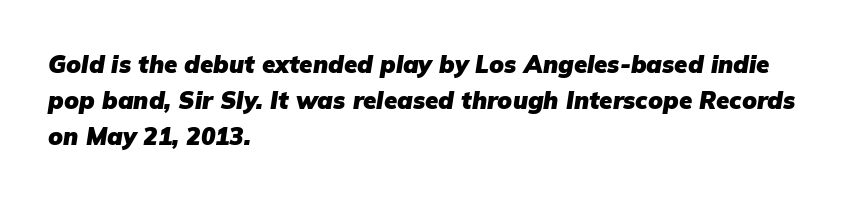
The image shows 24 px bold type, italic (leaning right); set left-aligned, normal line spacing (1.5x), normal letter spacing, not underlined.
